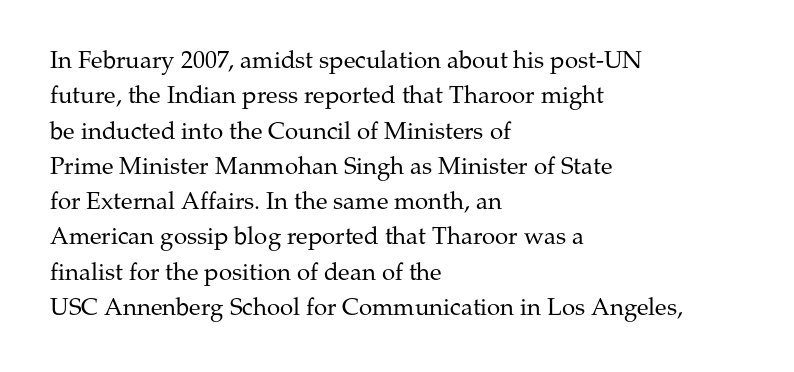
The image shows 24 px text type, upright; set left-aligned, normal line spacing (1.47x), normal letter spacing, not underlined.
